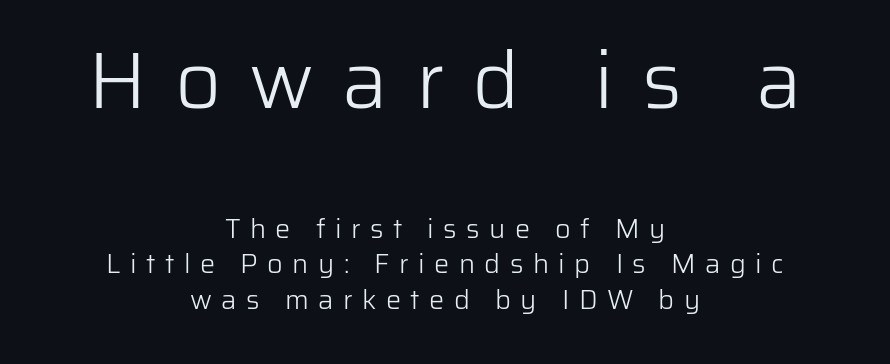
The image shows 80 px light sans-serif type, upright; set centered, normal line spacing (1.31x), unusually wide letter spacing (+0.35 em), not underlined; the first (top) block is 2.96x larger; low stroke contrast and a medium x-height.
